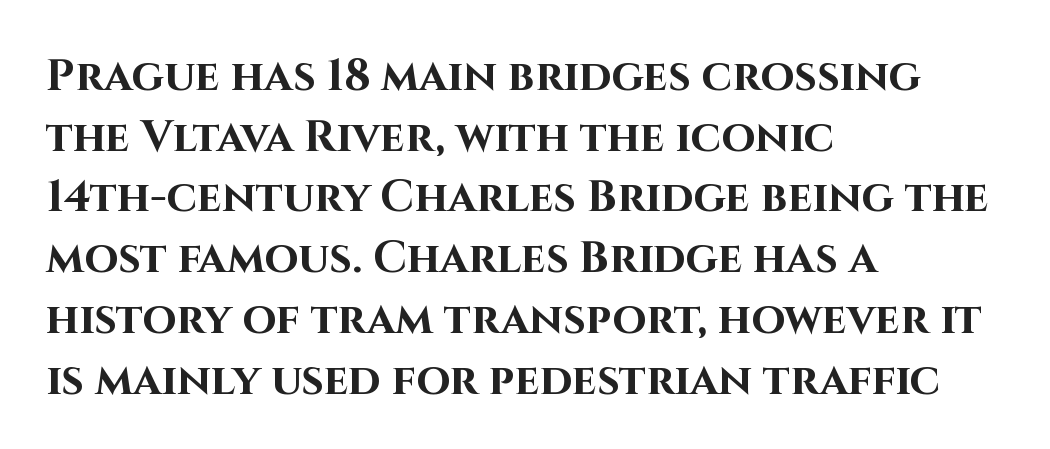
Does the weight exceed regular? Yes, all the way to bold. Look at the bottom of the vertical strokes: they stop flat, with no serifs. The passage shown is not underscored anywhere. Reading down the block, your eye returns to a fixed left position each line. Students, note that the glyphs here touch the page at normal intervals. The axis of the letterforms is exactly vertical.
